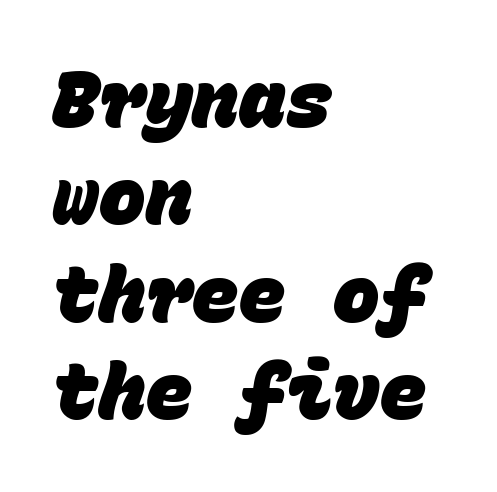
Letter spacing: default. Think of a typewriter: that constant character pitch is what you see here. Underline: absent. The letters carry no serifs — their stems end cleanly without finishing strokes.
